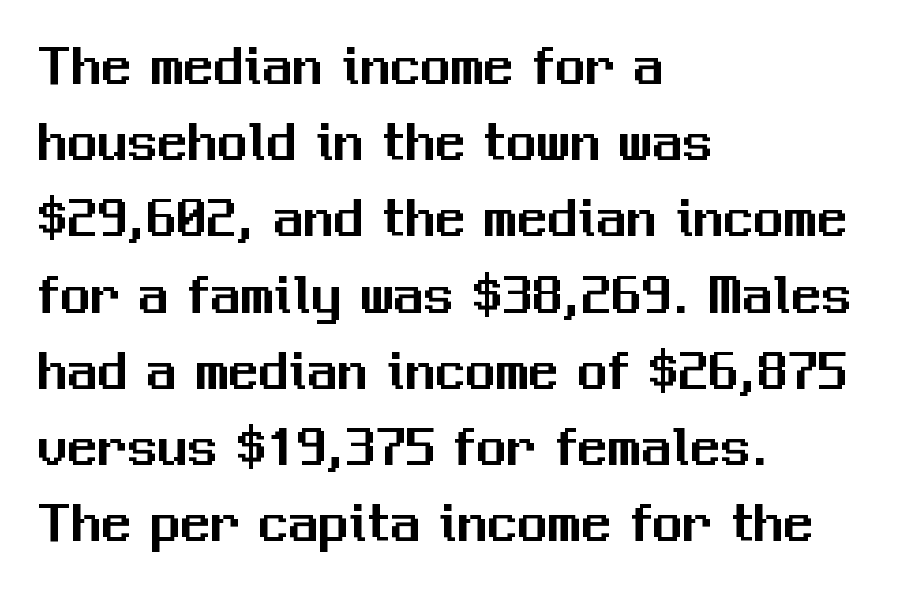
{"serif": "no", "italic": "no", "width": "normal", "stroke_contrast": "medium", "x_height": "medium", "monospaced": "no", "underline": "no", "align": "left", "line_spacing": "normal", "line_spacing_ratio": 1.27, "letter_spacing": "normal", "letter_spacing_em": 0.0, "glyph_px": 60}
